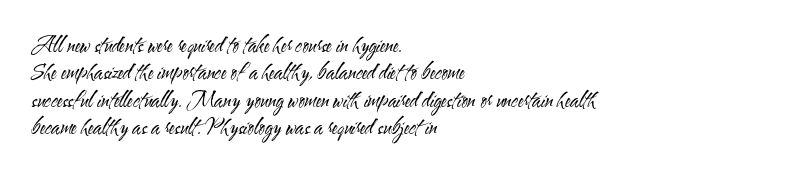
Reading down the block, your eye returns to a fixed left position each line. The weight tops out at a normal text grade. Interline gaps are of average width in this sample. The letters sit at their default tracking, neither squeezed nor spread.
